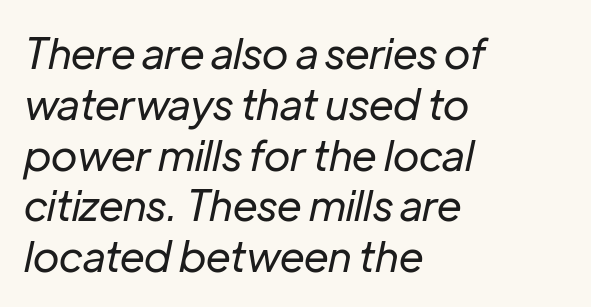
Q: Is the text bold? A: No.
Q: Is the text italic (slanted)? A: Yes, it leans right by about 12 degrees.
Q: Is the text underlined? A: No.
Q: How is the paragraph aligned? A: Left-aligned.
Q: Is the spacing between letters normal or unusually wide? A: Normal.
Q: Width (condensed, normal, or wide)? A: Normal.
Q: Stroke contrast? A: Low.
Q: x-height? A: Medium.
Q: Monospaced? A: No.
